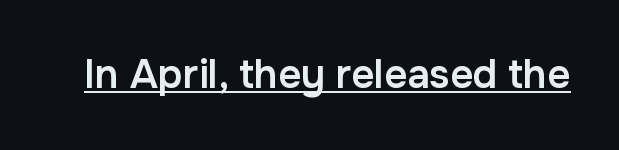
Q: Is the text bold? A: Semi-bold.
Q: Is the text italic (slanted)? A: No, it is upright.
Q: Is the typeface a serif or a sans-serif typeface? A: Sans-serif.
Q: Is the text underlined? A: Yes.
Q: Is the spacing between letters normal or unusually wide? A: Normal.
Q: Width (condensed, normal, or wide)? A: Normal.
Q: Stroke contrast? A: Low.
Q: x-height? A: Medium.
Q: Monospaced? A: No.
